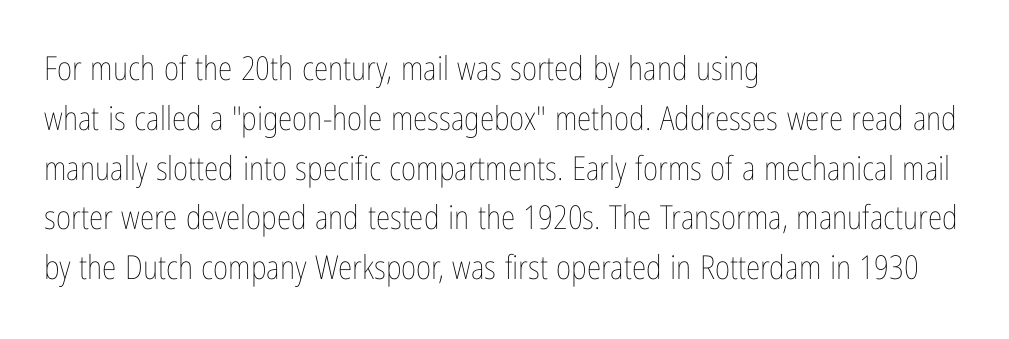
Rendered with straight, roman letterforms. This reads as an unemphasized weight, regular at the heaviest. Vertically, the passage feels balanced, rows spaced as you'd expect. Note the varied advance widths — an 'i' is clearly narrower than an 'm'.
